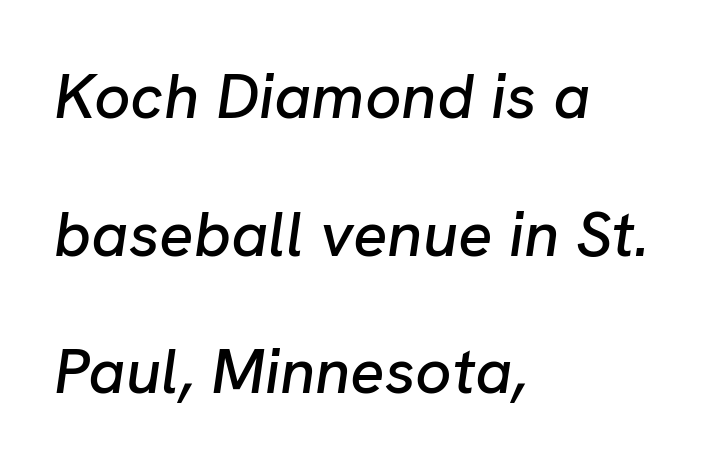
{"italic": "yes", "lean": "right", "slant_degrees": 8, "width": "normal", "stroke_contrast": "low", "x_height": "medium", "monospaced": "no", "underline": "no", "align": "left", "line_spacing": "loose", "line_spacing_ratio": 2.15, "letter_spacing": "normal", "letter_spacing_em": 0.0, "glyph_px": 64}
